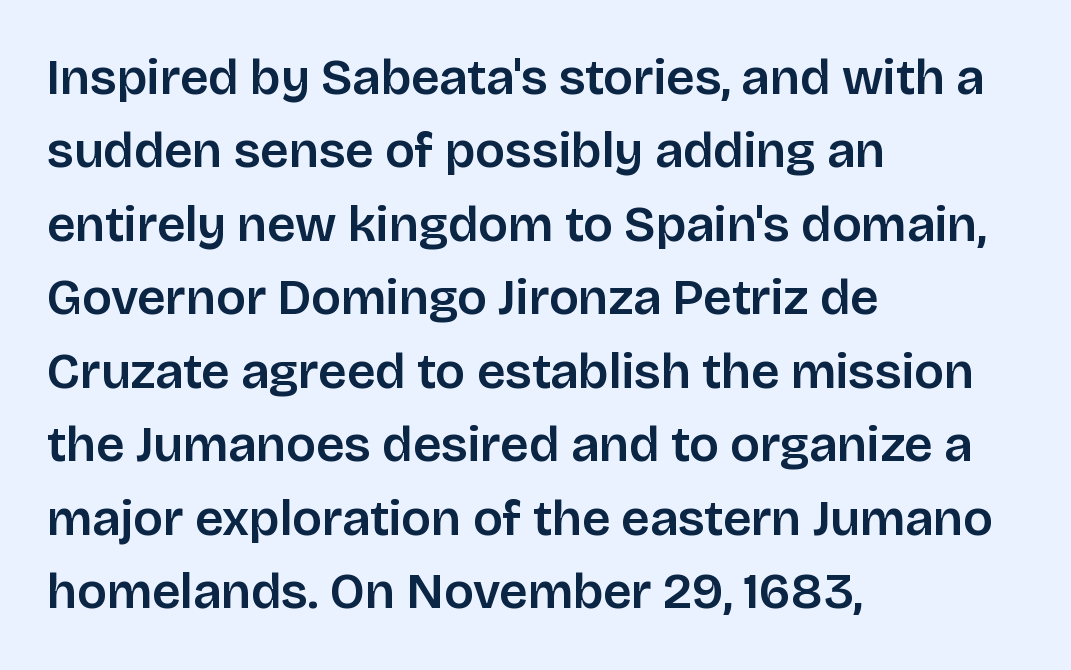
{"serif": "no", "italic": "no", "width": "normal", "stroke_contrast": "low", "x_height": "large", "monospaced": "no", "underline": "no", "align": "left", "line_spacing": "normal", "line_spacing_ratio": 1.47, "letter_spacing": "normal", "letter_spacing_em": 0.0, "glyph_px": 50}
